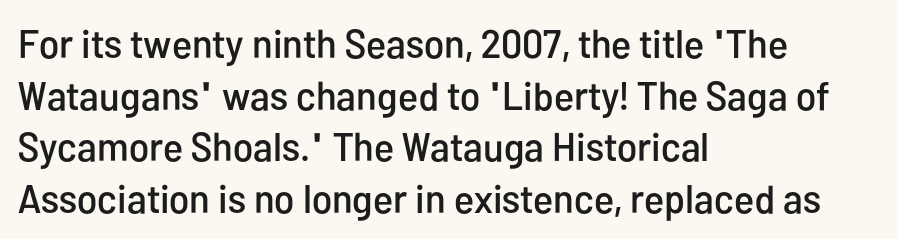
The image shows 40 px condensed sans-serif type, upright; set left-aligned, normal line spacing (1.29x), normal letter spacing, not underlined; low stroke contrast and a medium x-height.
